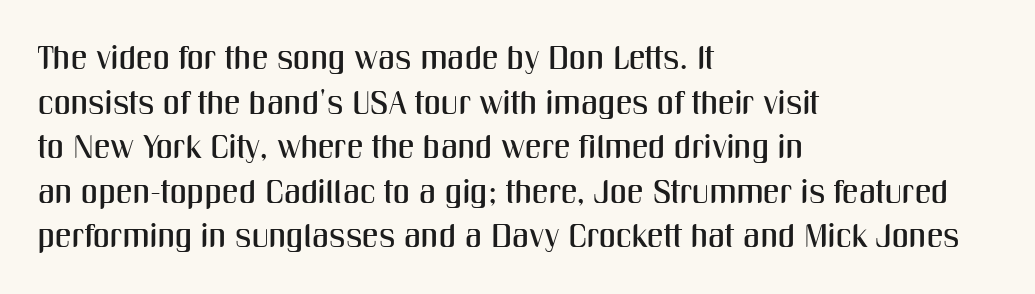
The image shows 33 px condensed sans-serif type, upright; set left-aligned, normal line spacing (1.35x), normal letter spacing, not underlined; medium stroke contrast and a medium x-height.
